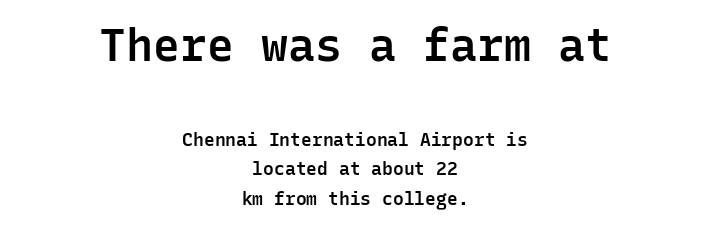
{"serif": "no", "italic": "no", "bold": "semi", "weight": "semibold", "width": "normal", "stroke_contrast": "low", "x_height": "medium", "monospaced": "yes", "underline": "no", "align": "center", "line_spacing": "normal", "line_spacing_ratio": 1.64, "letter_spacing": "normal", "letter_spacing_em": 0.0, "larger_block": "first", "size_ratio": 2.5, "glyph_px": 45}
